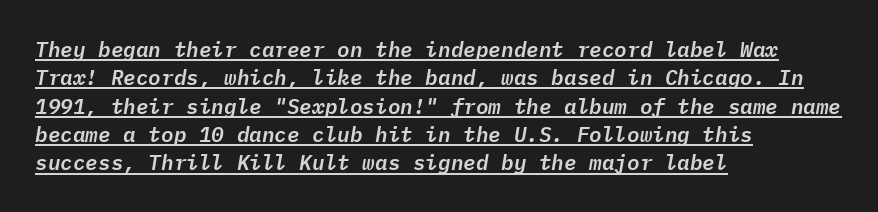
Casual observation: everything's shoved over to the left. Characters are canted at an angle relative to the baseline's perpendicular. The typesetter has applied underlining to the passage shown. What stands out about the letter spacing? Nothing — it is the standard amount.
